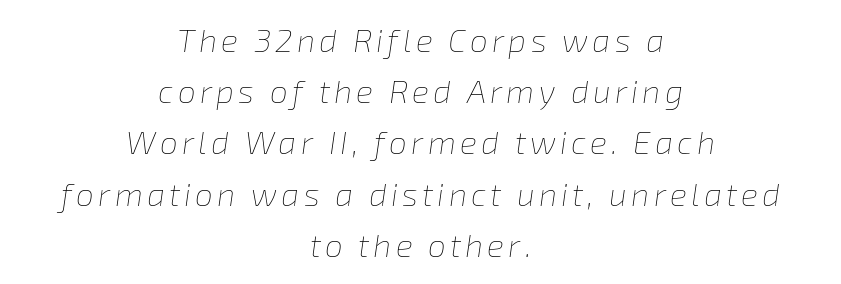
The image shows 32 px thin type, italic (leaning right); set centered, normal line spacing (1.6x), not underlined; low stroke contrast and a medium x-height.
